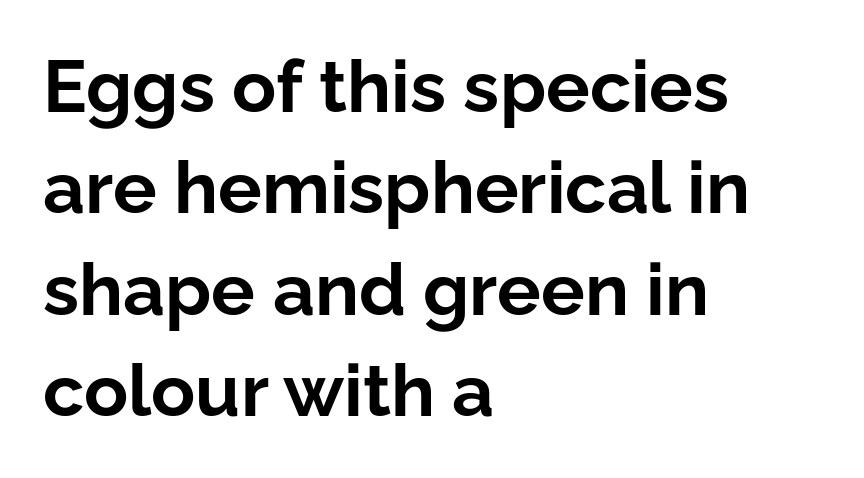
The image shows 73 px bold sans-serif type, upright; set left-aligned, normal line spacing (1.39x), normal letter spacing, not underlined; low stroke contrast and a medium x-height.
